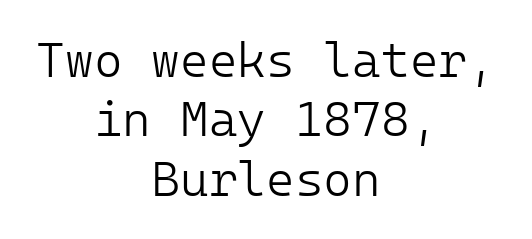
Q: Is the text bold? A: No.
Q: Is the text italic (slanted)? A: No, it is upright.
Q: Is the typeface a serif or a sans-serif typeface? A: Sans-serif.
Q: Is the text underlined? A: No.
Q: How is the paragraph aligned? A: Centered.
Q: Is the spacing between letters normal or unusually wide? A: Normal.
Q: Width (condensed, normal, or wide)? A: Normal.
Q: Stroke contrast? A: Low.
Q: x-height? A: Medium.
